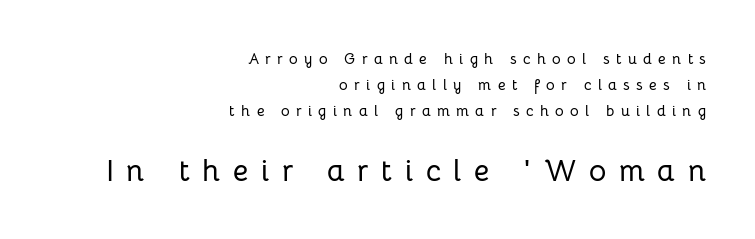
The image shows 30 px sans-serif type, upright; set right-aligned, line spacing 1.73x, unusually wide letter spacing (+0.42 em), not underlined; the second (bottom) block is 2.0x larger; low stroke contrast and a medium x-height.
